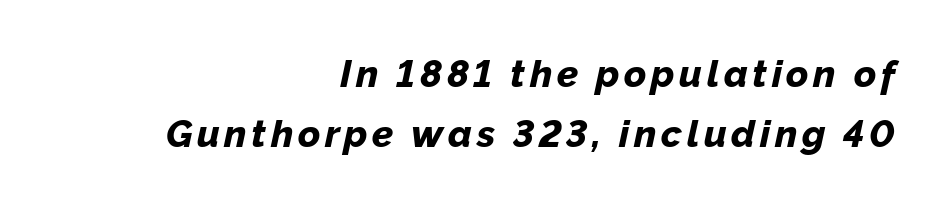
{"italic": "yes", "lean": "right", "slant_degrees": 12, "bold": "yes", "weight": "bold", "width": "normal", "stroke_contrast": "low", "x_height": "medium", "monospaced": "no", "underline": "no", "align": "right", "line_spacing": "normal", "line_spacing_ratio": 1.59, "glyph_px": 38}
